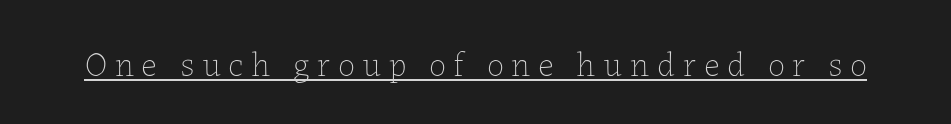
The image shows 34 px thin type, upright; set unusually wide letter spacing (+0.23 em), underlined; low stroke contrast and a medium x-height.
